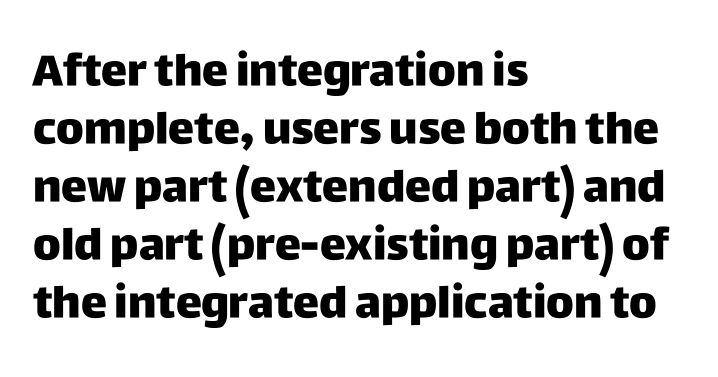
{"serif": "no", "italic": "no", "bold": "yes", "weight": "heavy", "width": "normal", "stroke_contrast": "low", "x_height": "large", "monospaced": "no", "underline": "no", "align": "left", "line_spacing": "normal", "line_spacing_ratio": 1.32, "letter_spacing": "normal", "letter_spacing_em": 0.0, "glyph_px": 44}
